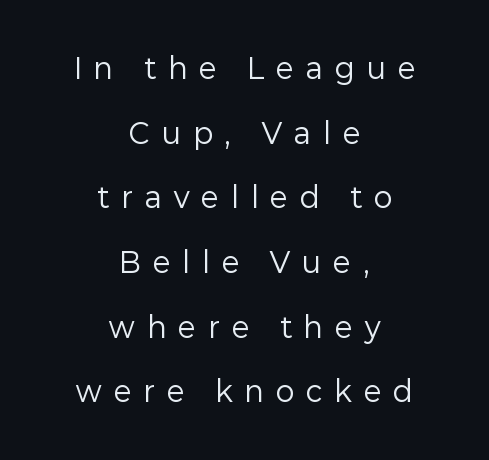
Display-style spreading of the glyphs; the letterfit is very open. The specimen reads as upright at a glance. Both edges are ragged and mirror each other, which tells us the setting is centered. This reads as an unemphasized weight, regular at the heaviest.
